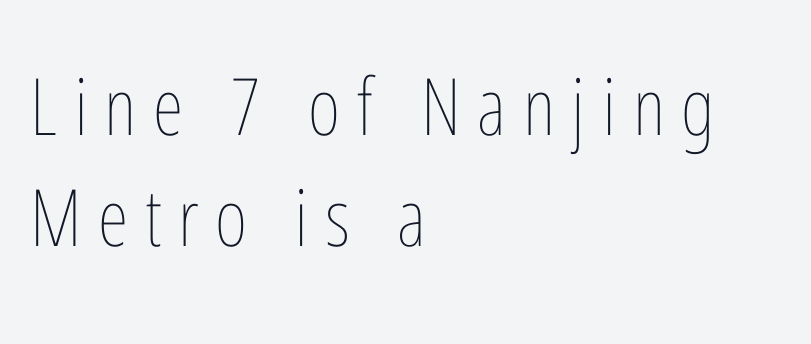
Here the designer chose a conventional face with non-uniform glyph widths. Characters remain perfectly vertical along every line. The rendering inserts visible extra space after every character. The area under the type is left untouched.
